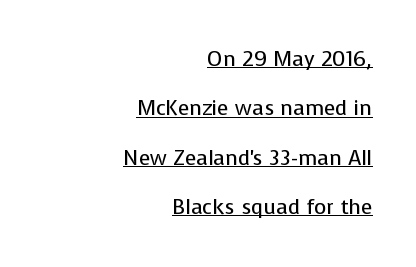
{"italic": "no", "bold": "no", "underline": "yes", "align": "right", "line_spacing": "loose", "line_spacing_ratio": 2.35, "letter_spacing": "normal", "letter_spacing_em": 0.0, "glyph_px": 21}
